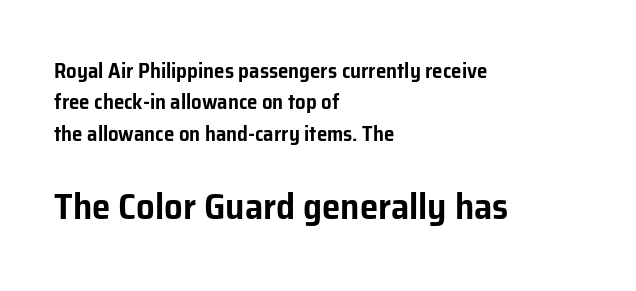
The more generous point size was reserved for the lower chunk. Unmarked baselines from the first word to the last. A typesetter would call this zero additional tracking. The ragged edge is on the right, which tells us the setting is flush left.
